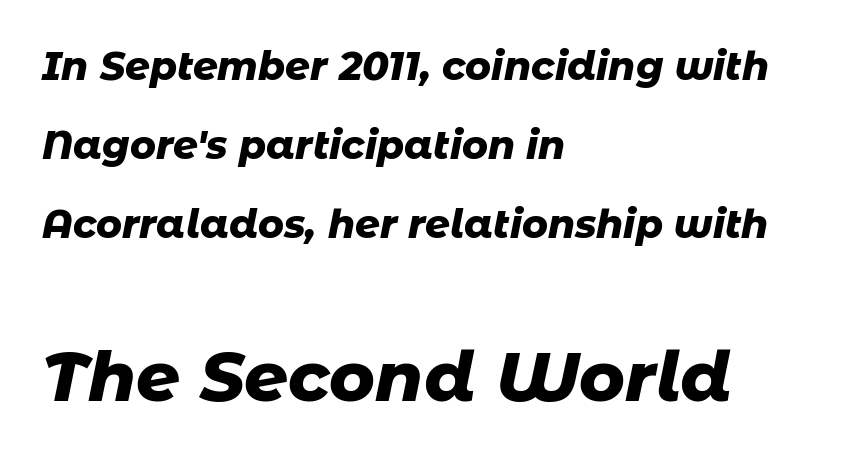
The image shows 69 px heavy type, italic (leaning right); set left-aligned, loose line spacing (2.02x), normal letter spacing, not underlined; the second (bottom) block is 1.77x larger; low stroke contrast and a medium x-height.
